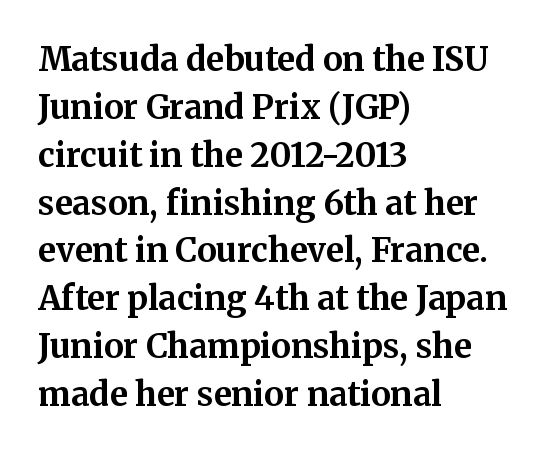
The image shows 33 px bold serif type, upright; set left-aligned, normal line spacing (1.45x), normal letter spacing, not underlined; medium stroke contrast and a medium x-height.
